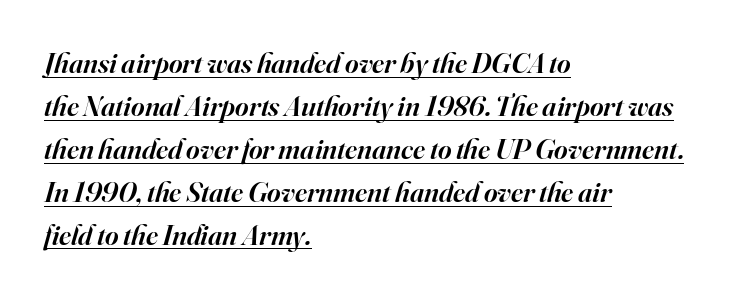
Q: Is the text bold? A: Semi-bold.
Q: Is the text italic (slanted)? A: Yes, it leans right by about 16 degrees.
Q: Is the typeface a serif or a sans-serif typeface? A: Serif.
Q: Is the text underlined? A: Yes.
Q: How is the paragraph aligned? A: Left-aligned.
Q: Is the spacing between letters normal or unusually wide? A: Normal.
Q: Is the spacing between lines tight, normal or loose? A: Normal.
Q: Width (condensed, normal, or wide)? A: Normal.
Q: Stroke contrast? A: High.
Q: x-height? A: Small.
Q: Monospaced? A: No.
